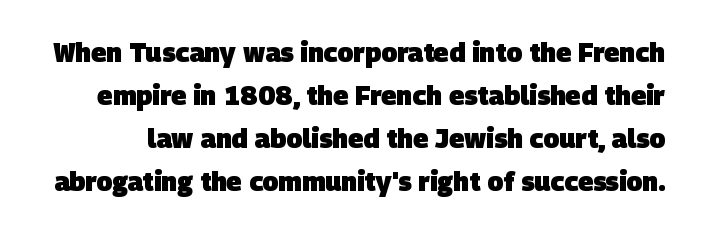
Does extra space separate the letters? No, they use regular spacing. No word sits above an underline. Typographic density is high because the face is bold. Leading matches the norm, producing a regular column.
